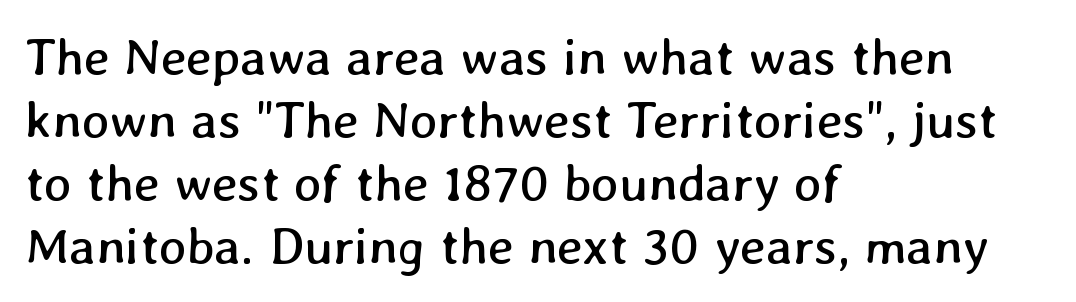
The image shows 52 px regular-weight type; set left-aligned, line spacing 1.21x, normal letter spacing, not underlined; low stroke contrast and a medium x-height.
